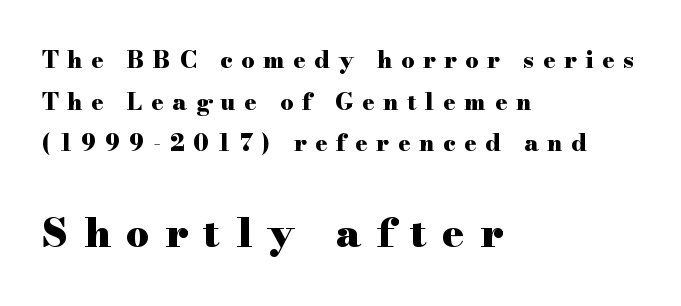
Visually, the bottom section dominates because its glyphs are scaled up. The text was rendered using a seriffed face with decorative stroke endings. This sample uses expanded letter spacing, leaving extra air between glyphs. The face used here is proportionally spaced, like ordinary book or web type.
